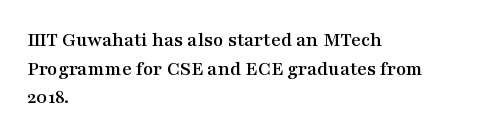
{"italic": "no", "underline": "no", "align": "left", "line_spacing": "normal", "line_spacing_ratio": 1.36, "letter_spacing": "normal", "letter_spacing_em": 0.0, "glyph_px": 21}
